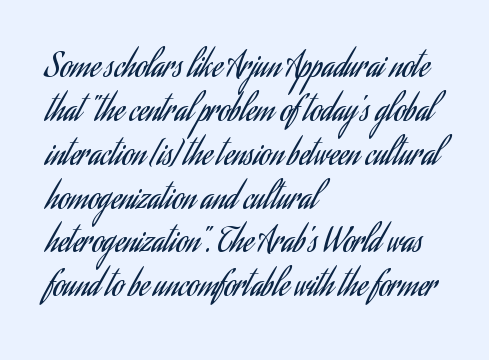
The image shows 32 px regular-weight, condensed sans-serif type; set left-aligned, normal line spacing (1.37x), normal letter spacing, not underlined; low stroke contrast and a small x-height.
